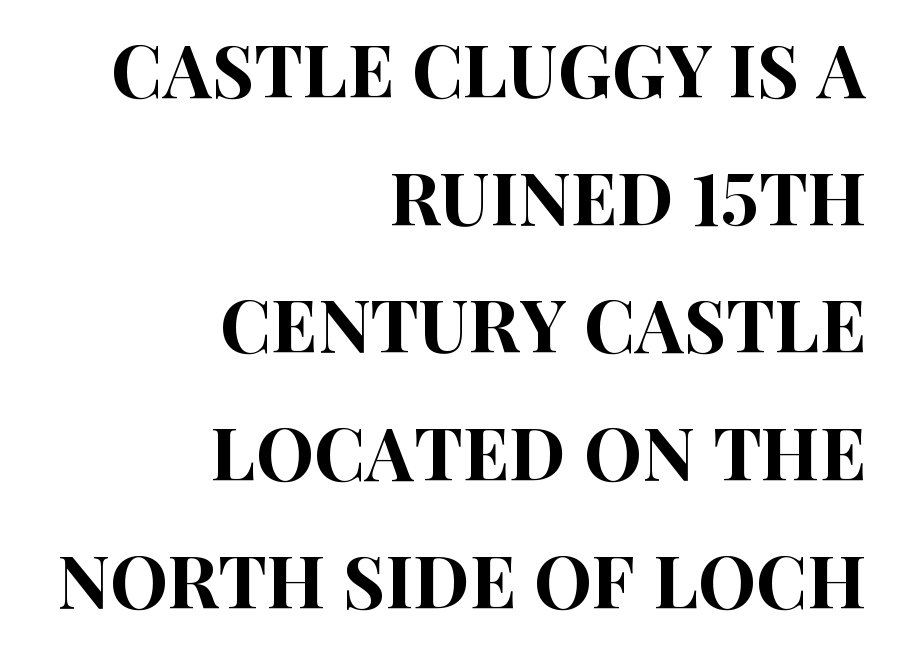
Q: Is the text italic (slanted)? A: No, it is upright.
Q: Is the typeface a serif or a sans-serif typeface? A: Sans-serif.
Q: Is the text underlined? A: No.
Q: How is the paragraph aligned? A: Right-aligned.
Q: Is the spacing between letters normal or unusually wide? A: Normal.
Q: Width (condensed, normal, or wide)? A: Condensed.
Q: Stroke contrast? A: High.
Q: x-height? A: Large.
Q: Monospaced? A: No.
